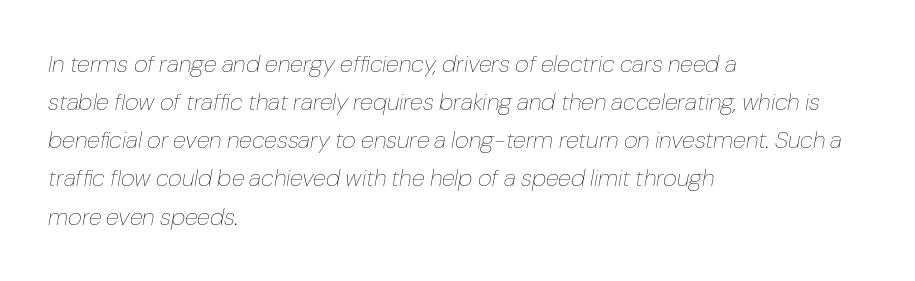
The image shows 24 px text type, italic (leaning right); set left-aligned, normal line spacing (1.59x), normal letter spacing, not underlined.
